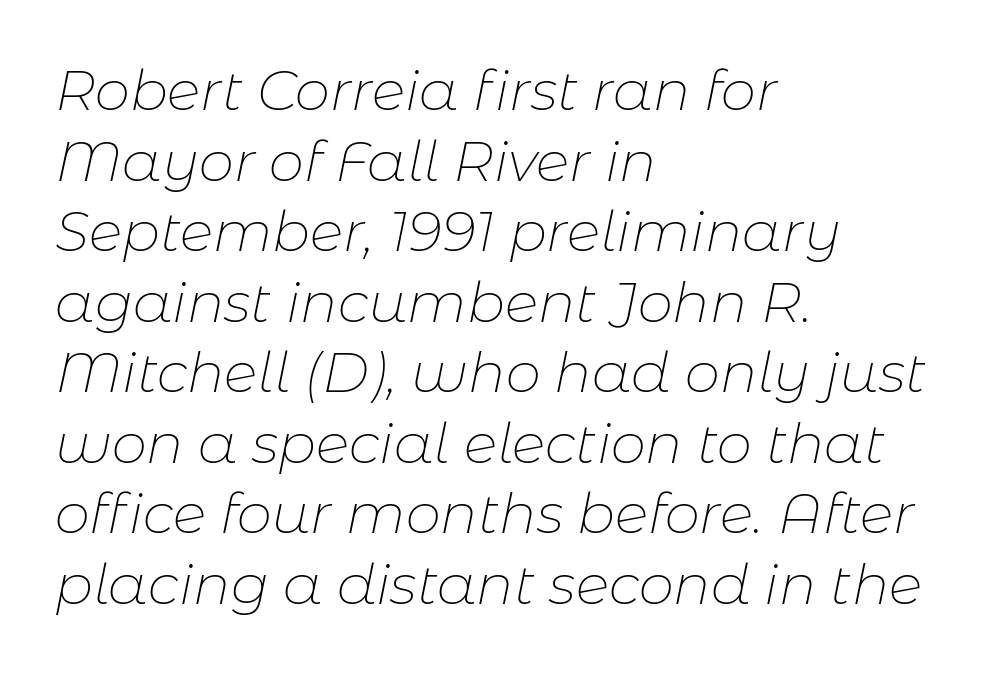
The image shows 56 px thin type, italic (leaning right); set left-aligned, normal line spacing (1.26x), normal letter spacing, not underlined; low stroke contrast and a medium x-height.
